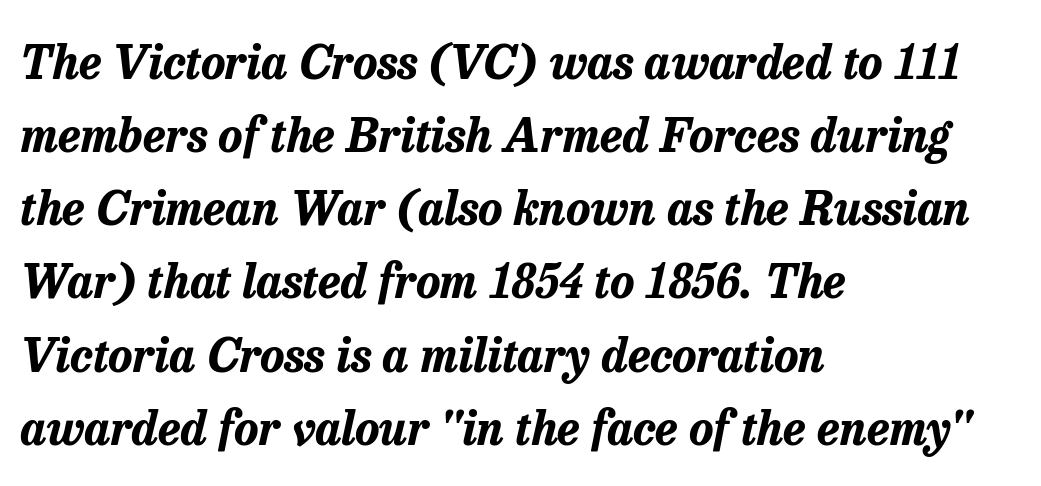
{"italic": "yes", "lean": "right", "slant_degrees": 13, "bold": "yes", "weight": "bold", "width": "normal", "stroke_contrast": "low", "x_height": "medium", "monospaced": "no", "underline": "no", "align": "left", "line_spacing": "normal", "line_spacing_ratio": 1.59, "letter_spacing": "normal", "letter_spacing_em": 0.0, "glyph_px": 46}
